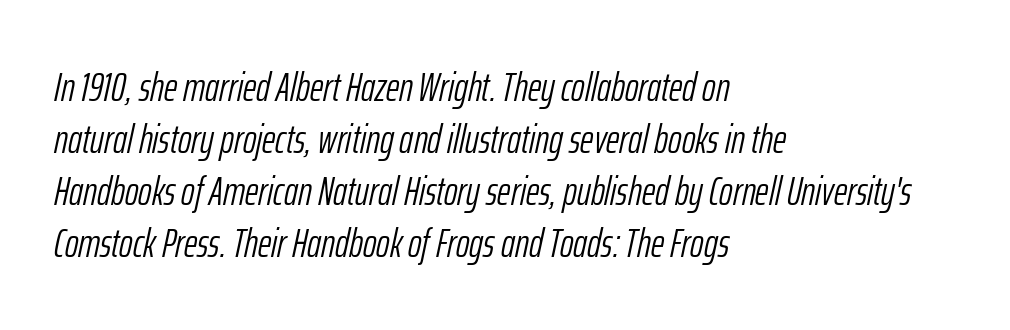
Q: Is the text bold? A: No.
Q: Is the text italic (slanted)? A: Yes, it leans right by about 12 degrees.
Q: Is the text underlined? A: No.
Q: How is the paragraph aligned? A: Left-aligned.
Q: Is the spacing between letters normal or unusually wide? A: Normal.
Q: Is the spacing between lines tight, normal or loose? A: Normal.
Q: Width (condensed, normal, or wide)? A: Condensed.
Q: Stroke contrast? A: Low.
Q: x-height? A: Medium.
Q: Monospaced? A: No.
